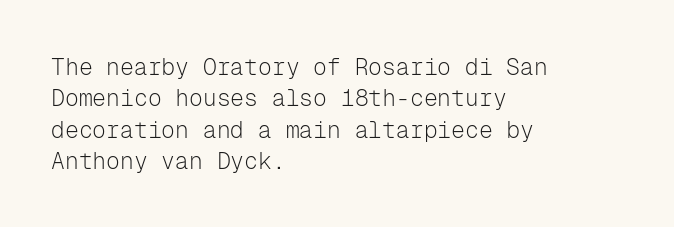
Q: Is the text bold? A: No.
Q: Is the text italic (slanted)? A: No, it is upright.
Q: Is the text underlined? A: No.
Q: How is the paragraph aligned? A: Left-aligned.
Q: Is the spacing between letters normal or unusually wide? A: Normal.
Q: Is the spacing between lines tight, normal or loose? A: Normal.
